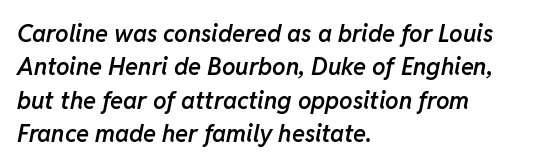
Q: Is the text bold? A: Semi-bold.
Q: Is the text italic (slanted)? A: Yes, it leans right by about 11 degrees.
Q: Is the text underlined? A: No.
Q: How is the paragraph aligned? A: Left-aligned.
Q: Is the spacing between letters normal or unusually wide? A: Normal.
Q: Is the spacing between lines tight, normal or loose? A: Normal.
